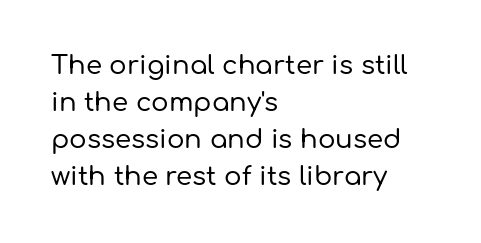
Q: Is the text italic (slanted)? A: No, it is upright.
Q: Is the text underlined? A: No.
Q: How is the paragraph aligned? A: Left-aligned.
Q: Is the spacing between letters normal or unusually wide? A: Normal.
Q: Is the spacing between lines tight, normal or loose? A: Normal.
